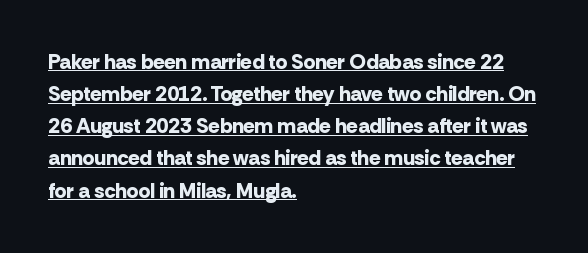
{"italic": "no", "bold": "yes", "underline": "yes", "align": "left", "line_spacing": "normal", "line_spacing_ratio": 1.53, "letter_spacing": "normal", "letter_spacing_em": 0.0, "glyph_px": 21}
